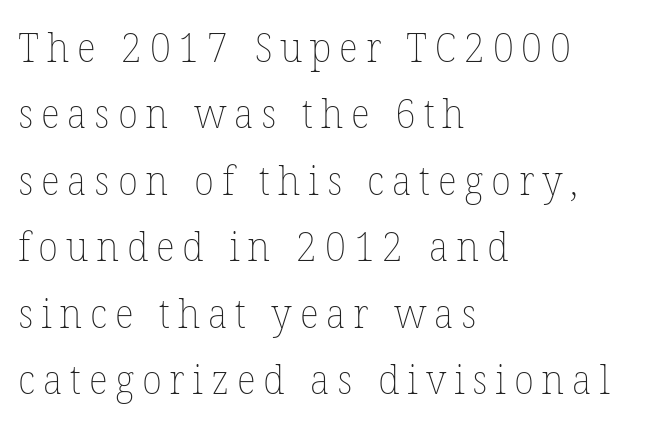
Compared with typical paragraphs, the rows here are spaced about the same. Looks like regular typesetting: each glyph gets only the width it needs. No letter is thick-stroked: the sample isn't bold. Glance below the letters and you will spot only blank space. Rendered with straight, roman letterforms. The lines in this sample share a left origin and differ only in where they stop.
